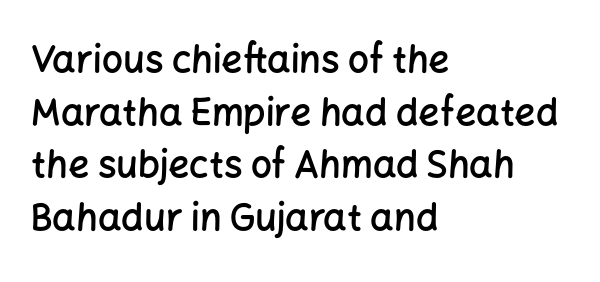
{"serif": "no", "italic": "no", "bold": "semi", "weight": "semibold", "width": "normal", "stroke_contrast": "low", "x_height": "medium", "monospaced": "no", "underline": "no", "align": "left", "line_spacing": "normal", "line_spacing_ratio": 1.42, "letter_spacing": "normal", "letter_spacing_em": 0.0, "glyph_px": 37}
